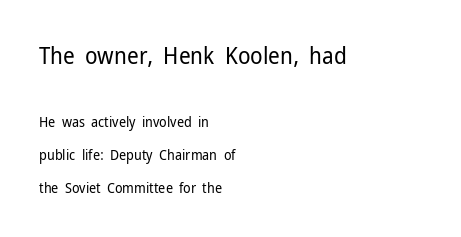
Q: Is the text bold? A: No.
Q: Is the text italic (slanted)? A: No, it is upright.
Q: Is the text underlined? A: No.
Q: How is the paragraph aligned? A: Left-aligned.
Q: Is the spacing between letters normal or unusually wide? A: Normal.
Q: Is the spacing between lines tight, normal or loose? A: Loose.
Q: Which block of text is set in a larger size, the first (top) or the second (bottom)? A: The first (top) one.
